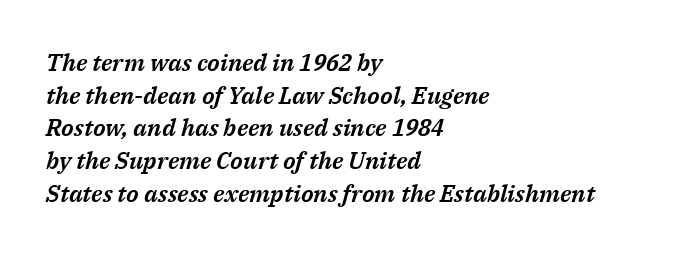
Q: Is the text italic (slanted)? A: Yes, it leans right by about 14 degrees.
Q: Is the text underlined? A: No.
Q: How is the paragraph aligned? A: Left-aligned.
Q: Is the spacing between letters normal or unusually wide? A: Normal.
Q: Is the spacing between lines tight, normal or loose? A: Normal.
